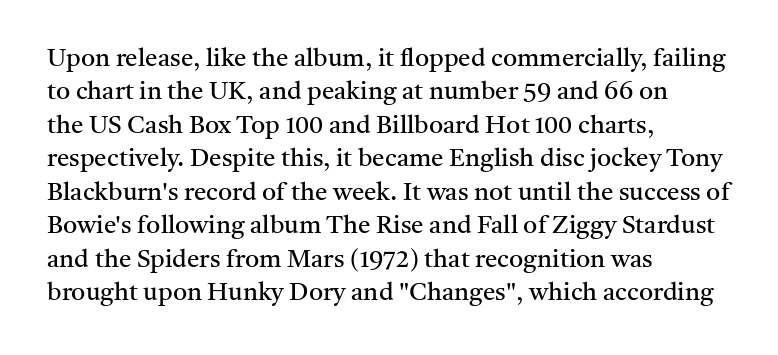
Q: Is the text bold? A: No.
Q: Is the text italic (slanted)? A: No, it is upright.
Q: Is the text underlined? A: No.
Q: How is the paragraph aligned? A: Left-aligned.
Q: Is the spacing between letters normal or unusually wide? A: Normal.
Q: Is the spacing between lines tight, normal or loose? A: Normal.
